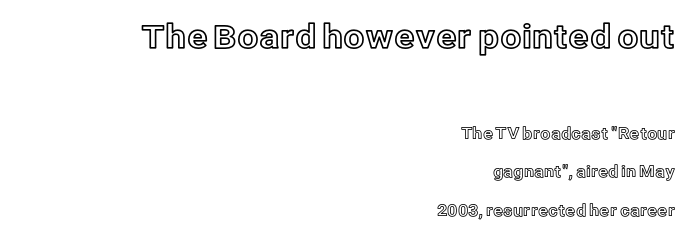
{"italic": "no", "width": "normal", "x_height": "medium", "monospaced": "no", "underline": "no", "align": "right", "line_spacing": "loose", "line_spacing_ratio": 2.43, "letter_spacing": "normal", "letter_spacing_em": 0.0, "larger_block": "first", "size_ratio": 2.06, "glyph_px": 33}
